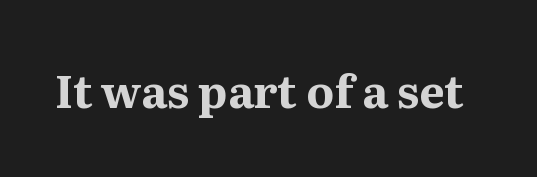
Descenders hang freely into open space. Spacing verdict: proportional, widths tailored to each character. The font is running at its bold setting. Posture: upright roman. This rendering employs a face with finishing strokes, i.e., a serif.
